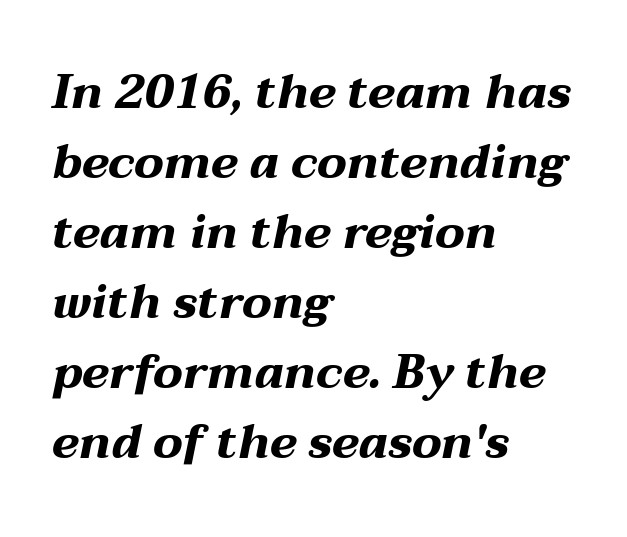
{"italic": "yes", "lean": "right", "slant_degrees": 12, "bold": "yes", "weight": "bold", "width": "wide", "stroke_contrast": "medium", "x_height": "medium", "monospaced": "no", "underline": "no", "align": "left", "line_spacing": "normal", "line_spacing_ratio": 1.49, "letter_spacing": "normal", "letter_spacing_em": 0.0, "glyph_px": 47}
